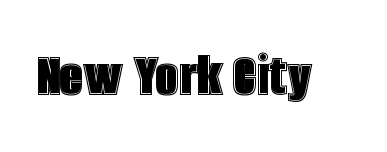
{"italic": "no", "width": "condensed", "x_height": "large", "monospaced": "no", "underline": "no", "letter_spacing": "normal", "letter_spacing_em": 0.0, "glyph_px": 64}
